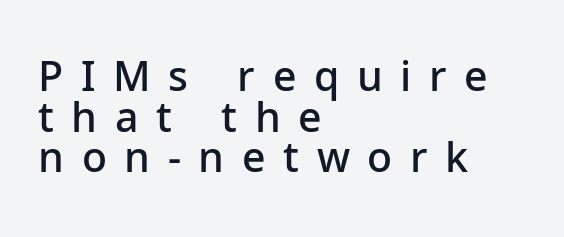
The image shows 41 px semibold sans-serif type, upright; set left-aligned, tight line spacing (0.99x), unusually wide letter spacing (+0.43 em), not underlined; low stroke contrast and a medium x-height.
